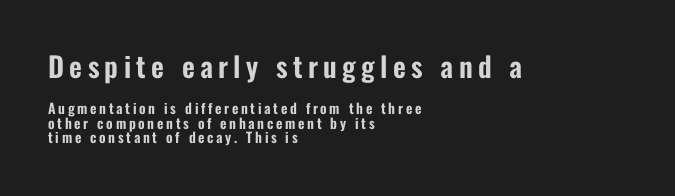
Note the varied advance widths — an 'i' is clearly narrower than an 'm'. The area under the type is left untouched. The space between consecutive lines is stingy. Each line starts at the same left margin while the right side varies. The glyphs in this specimen are sans serif. Caption: upper text group enlarged, lower text group reduced.
